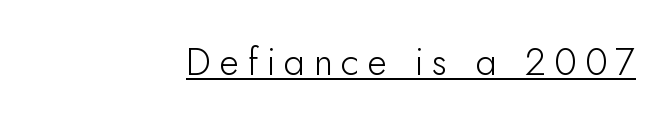
A quiet, ordinary-to-light weight characterises the typeface. There is plenty of visible air inserted between adjacent glyphs. Each letter keeps its own natural width here, so spacing adapts to shape. Rendered with straight, roman letterforms.
